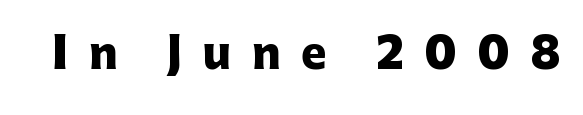
{"serif": "no", "italic": "no", "bold": "yes", "weight": "heavy", "width": "normal", "stroke_contrast": "low", "x_height": "medium", "monospaced": "no", "underline": "no", "letter_spacing": "wide", "letter_spacing_em": 0.47, "glyph_px": 43}
